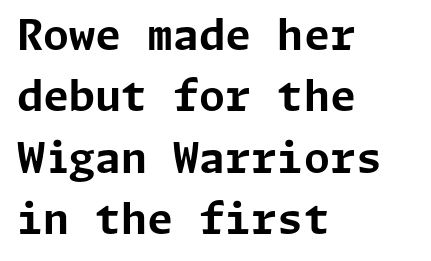
Reading down the block, your eye returns to a fixed left position each line. Unlike a traditional serif, this face leaves its strokes unadorned. Glance below the letters and you will spot only blank space. How are the letters spaced? Ordinarily, with no added tracking.
